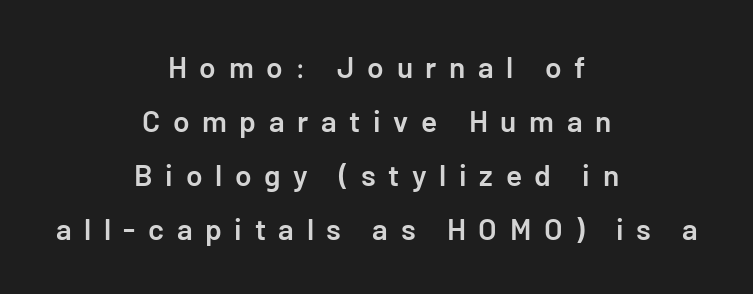
The letters stand straight up with perfectly vertical stems. The tracking reads as deliberately expanded to a designer's eye. The font is running at a semibold setting, under full bold. Short and long lines alike share a common midpoint. The words here are not underlined. Note: no serifs on the glyphs.
